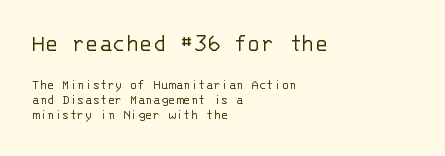
Size contrast runs from large at the top to small at the bottom. Style check: upright. Plain, unruled lines of type. In terms of letterspacing, this is plain default setting. Honestly, the rows look squashed on top of each other.
